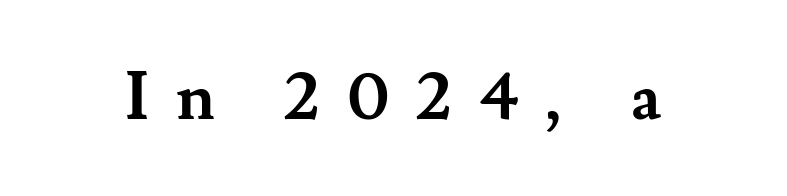
Q: Is the text bold? A: Yes.
Q: Is the text italic (slanted)? A: No, it is upright.
Q: Is the typeface a serif or a sans-serif typeface? A: Serif.
Q: Is the text underlined? A: No.
Q: Is the spacing between letters normal or unusually wide? A: Unusually wide.
Q: Width (condensed, normal, or wide)? A: Normal.
Q: Stroke contrast? A: Medium.
Q: x-height? A: Small.
Q: Monospaced? A: No.
